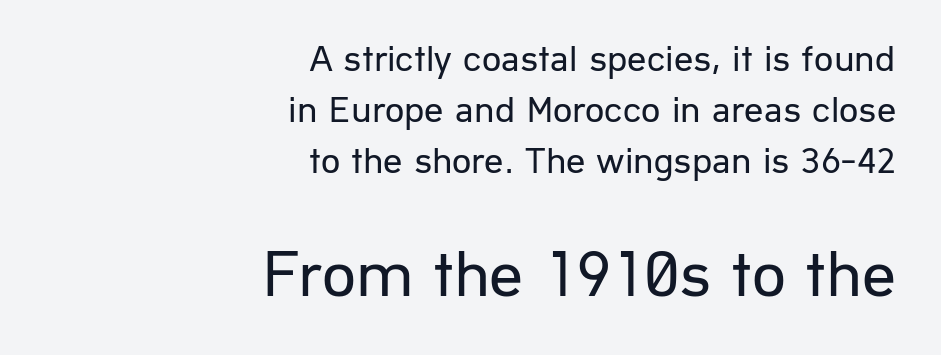
The image shows 67 px regular-weight sans-serif type, upright; set right-aligned, normal line spacing (1.34x), normal letter spacing, not underlined; the second (bottom) block is 1.76x larger; low stroke contrast and a medium x-height.
